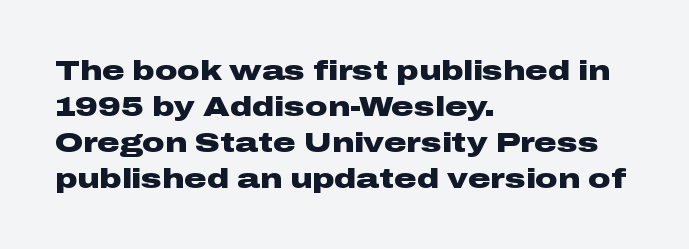
Vertically, the passage feels balanced, rows spaced as you'd expect. These lines are rendered in a variable-pitch font. Check where the strokes stop: nothing finishes them off — pure sans. A roman cut, with each character standing at attention.
